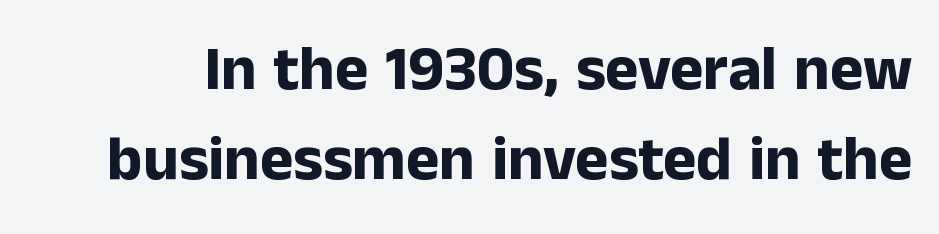
The image shows 63 px bold sans-serif type, upright; set normal line spacing (1.43x), normal letter spacing, not underlined; low stroke contrast and a medium x-height.
